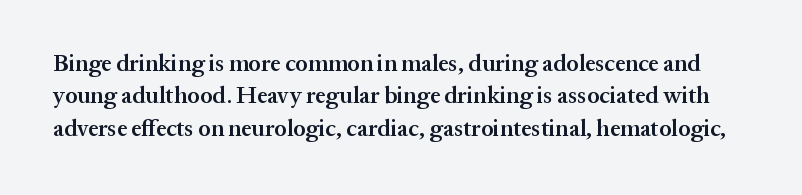
{"italic": "no", "bold": "semi", "underline": "no", "line_spacing": "normal", "line_spacing_ratio": 1.41, "letter_spacing": "normal", "letter_spacing_em": 0.0, "glyph_px": 23}
